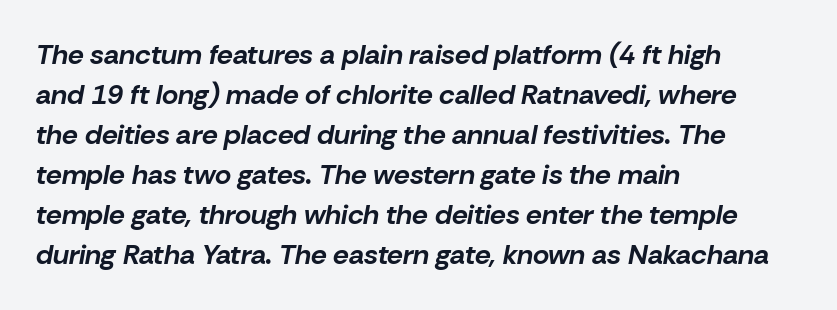
Q: Is the text bold? A: Yes.
Q: Is the text italic (slanted)? A: Yes, it leans right by about 10 degrees.
Q: Is the text underlined? A: No.
Q: How is the paragraph aligned? A: Left-aligned.
Q: Is the spacing between letters normal or unusually wide? A: Normal.
Q: Is the spacing between lines tight, normal or loose? A: Normal.
Q: Width (condensed, normal, or wide)? A: Normal.
Q: Stroke contrast? A: Low.
Q: x-height? A: Medium.
Q: Monospaced? A: No.
